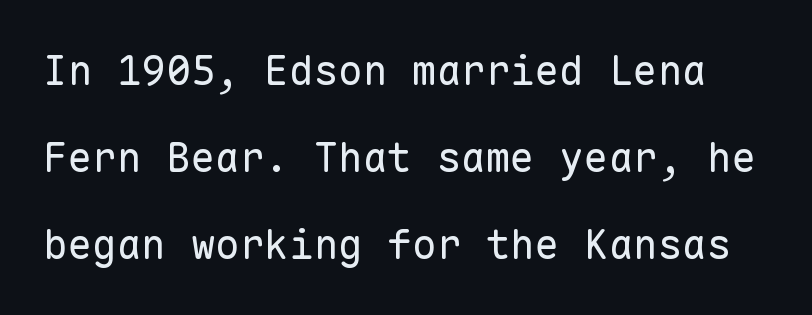
The image shows 41 px regular-weight sans-serif type, upright, monospaced; set loose line spacing (2.12x), normal letter spacing, not underlined; low stroke contrast and a medium x-height.
